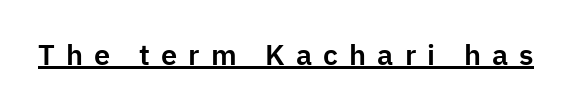
{"serif": "no", "italic": "no", "width": "normal", "stroke_contrast": "low", "x_height": "medium", "monospaced": "no", "underline": "yes", "letter_spacing": "wide", "letter_spacing_em": 0.38, "glyph_px": 29}
